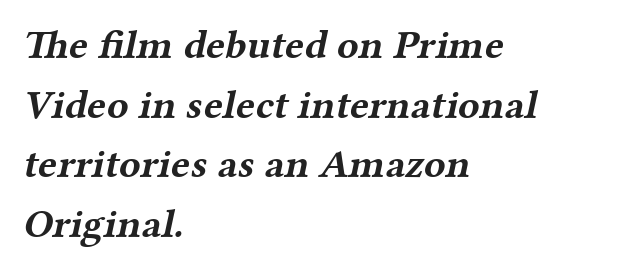
Unlike a clean sans, this face finishes its strokes with serifs. Does extra space separate the letters? No, they use regular spacing. The strip under each line holds only bare page. Is this a fixed-width face? No — the glyphs have proportional, varying widths. The rendering anchors every line to the left-hand side. What weight is shown? A full bold with thick strokes.
